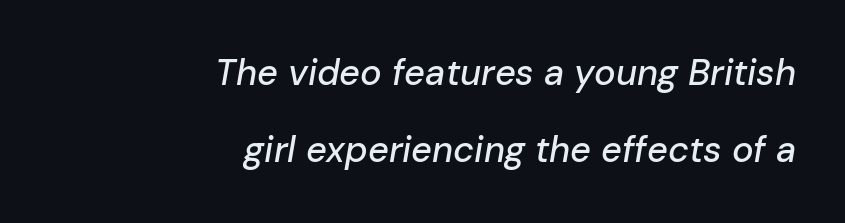
{"italic": "yes", "lean": "right", "slant_degrees": 10, "width": "normal", "stroke_contrast": "low", "x_height": "medium", "monospaced": "no", "underline": "no", "align": "right", "line_spacing": "loose", "line_spacing_ratio": 2.13, "letter_spacing": "normal", "letter_spacing_em": 0.0, "glyph_px": 36}
